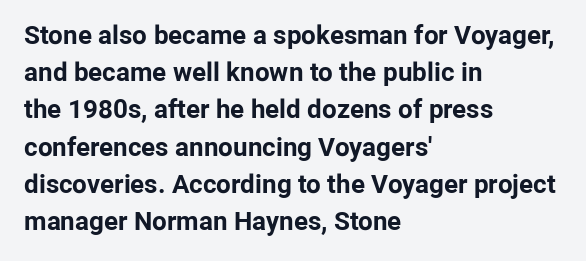
Q: Is the text bold? A: Yes.
Q: Is the text italic (slanted)? A: No, it is upright.
Q: Is the text underlined? A: No.
Q: How is the paragraph aligned? A: Left-aligned.
Q: Is the spacing between letters normal or unusually wide? A: Normal.
Q: Is the spacing between lines tight, normal or loose? A: Normal.
